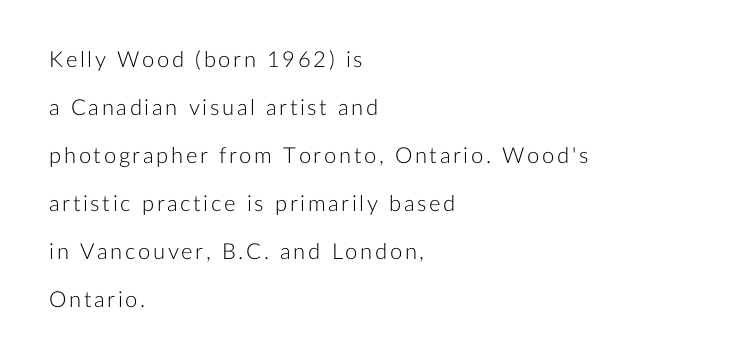
{"italic": "no", "bold": "no", "underline": "no", "align": "left", "line_spacing": "loose", "line_spacing_ratio": 2.18, "glyph_px": 22}
